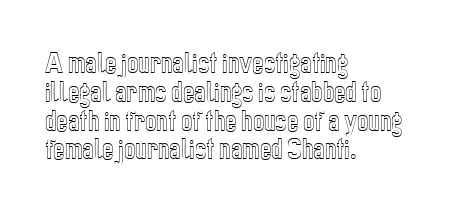
{"italic": "no", "underline": "no", "align": "left", "line_spacing_ratio": 1.2, "letter_spacing": "normal", "letter_spacing_em": 0.0, "glyph_px": 24}
